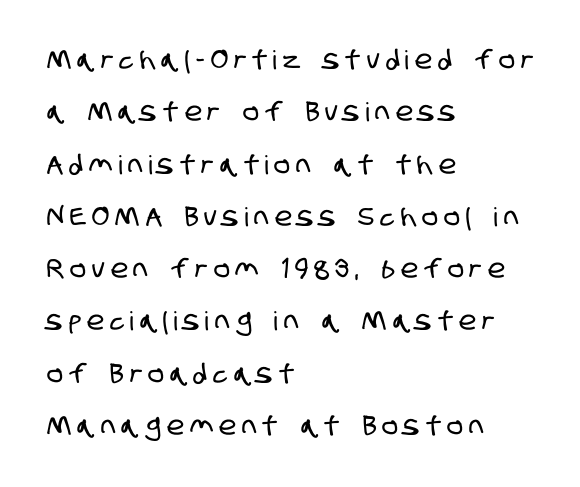
{"underline": "no", "align": "left", "line_spacing": "loose", "line_spacing_ratio": 2.01, "letter_spacing": "wide", "letter_spacing_em": 0.24, "glyph_px": 26}
